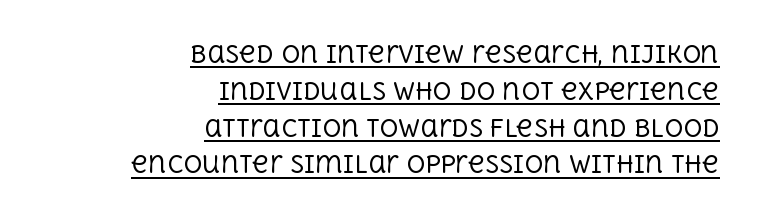
Q: Is the text bold? A: No.
Q: Is the text italic (slanted)? A: No, it is upright.
Q: Is the text underlined? A: Yes.
Q: How is the paragraph aligned? A: Right-aligned.
Q: Is the spacing between letters normal or unusually wide? A: Normal.
Q: Is the spacing between lines tight, normal or loose? A: Normal.
